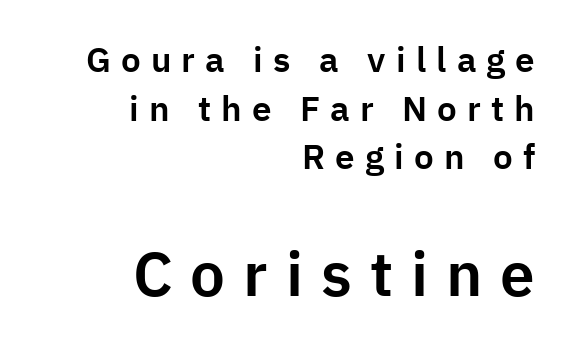
These lines have a slow, spaced-out rhythm from letter to letter. The face used here appears at its bigger size in the lower chunk. Italic: no, the glyphs are upright roman. Leftover space on each line is placed entirely before the opening word.
